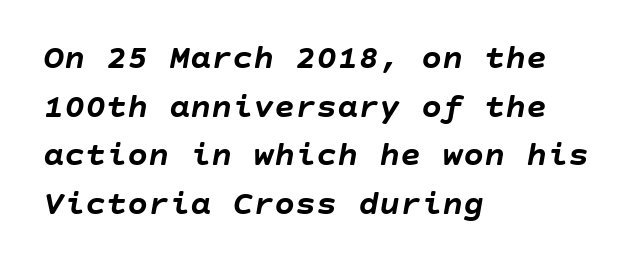
Q: Is the text bold? A: Yes.
Q: Is the text italic (slanted)? A: Yes, it leans right by about 10 degrees.
Q: Is the text underlined? A: No.
Q: How is the paragraph aligned? A: Left-aligned.
Q: Is the spacing between letters normal or unusually wide? A: Normal.
Q: Is the spacing between lines tight, normal or loose? A: Normal.
Q: Width (condensed, normal, or wide)? A: Normal.
Q: Stroke contrast? A: Low.
Q: x-height? A: Large.
